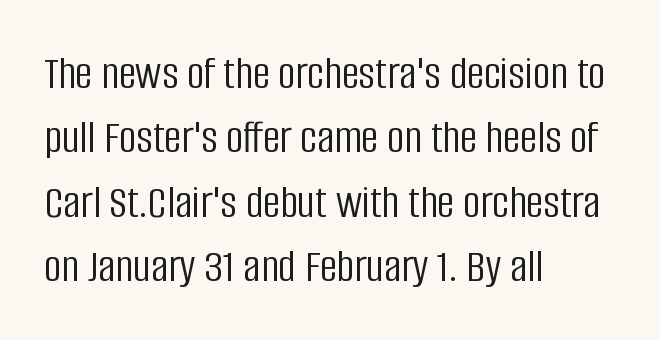
Q: Is the text bold? A: No.
Q: Is the text italic (slanted)? A: No, it is upright.
Q: Is the typeface a serif or a sans-serif typeface? A: Sans-serif.
Q: Is the text underlined? A: No.
Q: How is the paragraph aligned? A: Left-aligned.
Q: Is the spacing between letters normal or unusually wide? A: Normal.
Q: Is the spacing between lines tight, normal or loose? A: Normal.
Q: Width (condensed, normal, or wide)? A: Condensed.
Q: Stroke contrast? A: Low.
Q: x-height? A: Large.
Q: Monospaced? A: No.
